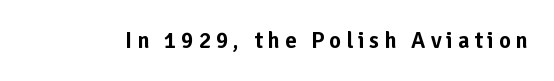
Q: Is the text italic (slanted)? A: No, it is upright.
Q: Is the text underlined? A: No.
Q: Is the spacing between letters normal or unusually wide? A: Unusually wide.
